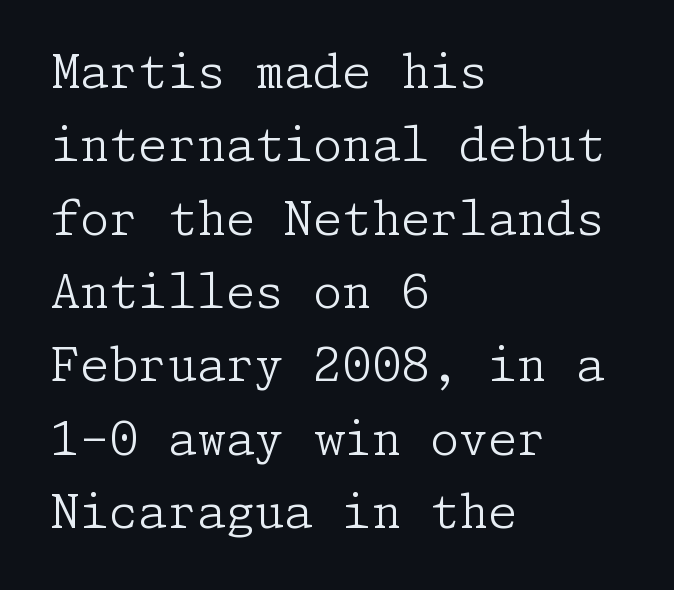
The image shows 47 px light serif type, upright; set left-aligned, normal line spacing (1.56x), normal letter spacing, not underlined; low stroke contrast and a medium x-height.
